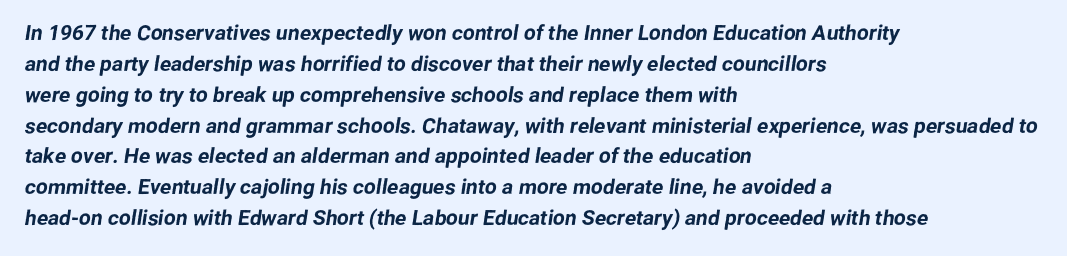
The lines in this sample share a left origin and differ only in where they stop. Underline: absent. If you measured baseline to baseline, you'd find a middling distance. Caption: standard tracking, unaltered.
